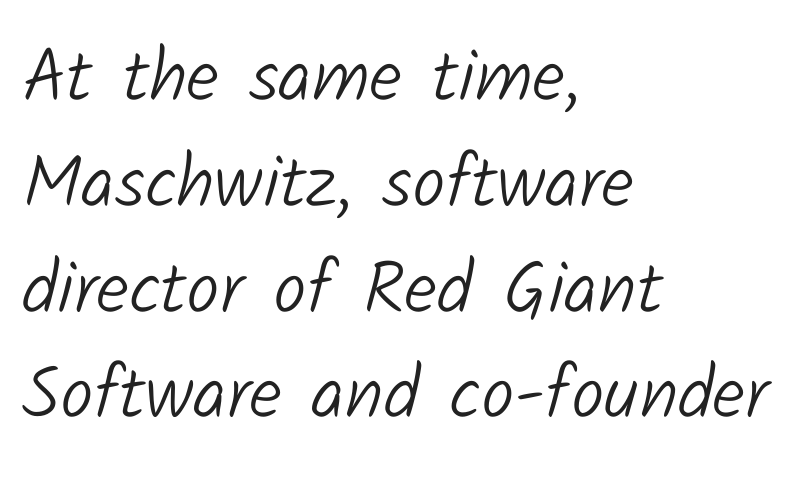
Q: Is the text bold? A: No.
Q: Is the typeface a serif or a sans-serif typeface? A: Sans-serif.
Q: Is the text underlined? A: No.
Q: How is the paragraph aligned? A: Left-aligned.
Q: Is the spacing between letters normal or unusually wide? A: Normal.
Q: Is the spacing between lines tight, normal or loose? A: Normal.
Q: Width (condensed, normal, or wide)? A: Normal.
Q: Stroke contrast? A: Low.
Q: x-height? A: Medium.
Q: Monospaced? A: No.
